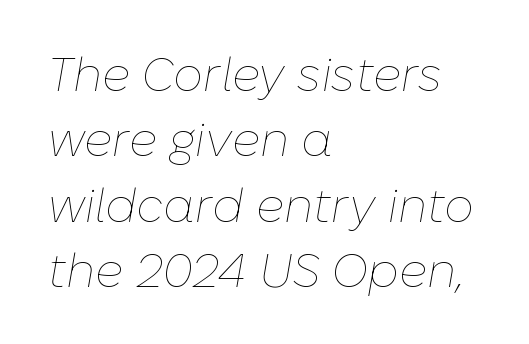
The designer left line spacing at the default. No extra ink here — the face is not bold. These lines are set flush left with a ragged right edge. Spacing verdict: proportional, widths tailored to each character. Words float on clear page, feet unadorned.
